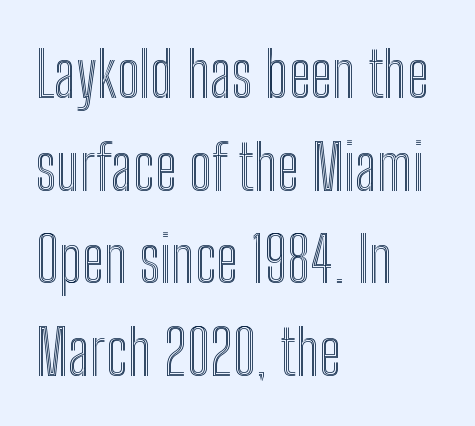
The designer left line spacing at the default. A classic flush-left, rag-right setting is used for this passage. Does the lettering tilt? It doesn't — this is upright. These lines are rendered in a variable-pitch font.
